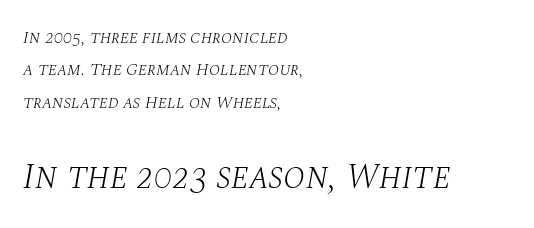
{"serif": "yes", "italic": "yes", "lean": "right", "slant_degrees": 10, "bold": "no", "weight": "light", "width": "normal", "stroke_contrast": "medium", "x_height": "large", "monospaced": "no", "underline": "no", "align": "left", "line_spacing_ratio": 1.8, "letter_spacing": "normal", "letter_spacing_em": 0.0, "larger_block": "second", "size_ratio": 2.0, "glyph_px": 36}
